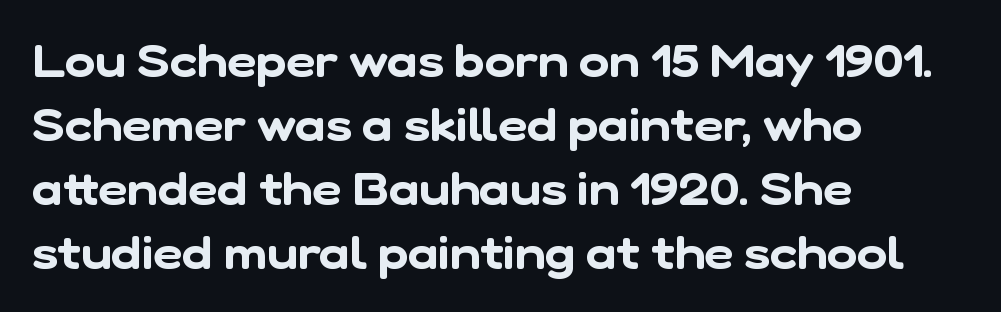
Q: Is the typeface a serif or a sans-serif typeface? A: Sans-serif.
Q: Is the text underlined? A: No.
Q: How is the paragraph aligned? A: Left-aligned.
Q: Is the spacing between letters normal or unusually wide? A: Normal.
Q: Is the spacing between lines tight, normal or loose? A: Normal.
Q: Width (condensed, normal, or wide)? A: Normal.
Q: Stroke contrast? A: Low.
Q: x-height? A: Medium.
Q: Monospaced? A: No.
